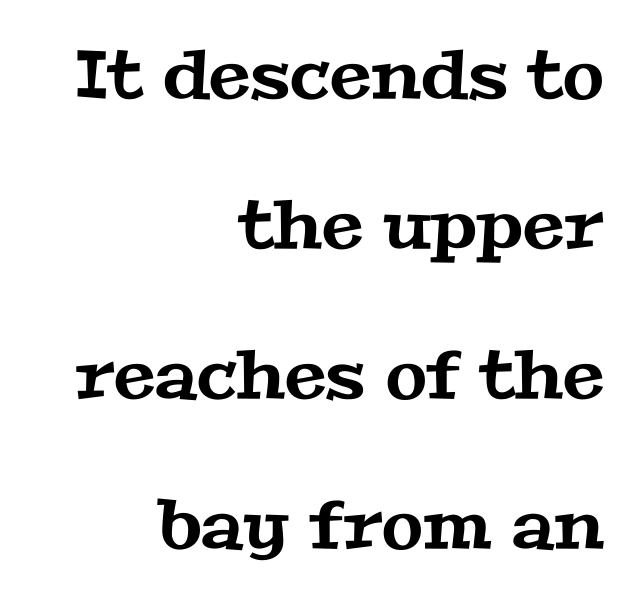
Q: Is the typeface a serif or a sans-serif typeface? A: Serif.
Q: Is the text underlined? A: No.
Q: How is the paragraph aligned? A: Right-aligned.
Q: Is the spacing between letters normal or unusually wide? A: Normal.
Q: Is the spacing between lines tight, normal or loose? A: Loose.
Q: Width (condensed, normal, or wide)? A: Wide.
Q: Stroke contrast? A: Medium.
Q: x-height? A: Medium.
Q: Monospaced? A: No.
